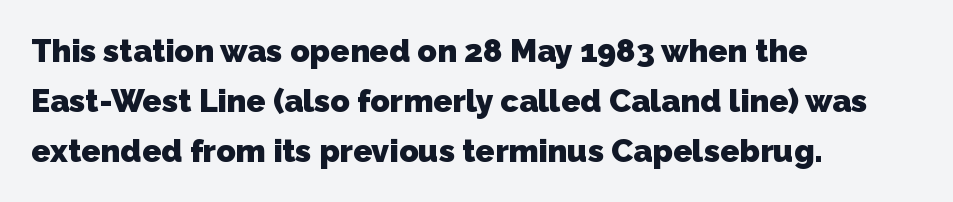
This sample uses a sans-serif face. Does the copy run flush right? No — it runs flush left. These lines are rendered in a variable-pitch font. Default kerning and tracking; the words read as compact shapes. The space between consecutive lines is moderate.
